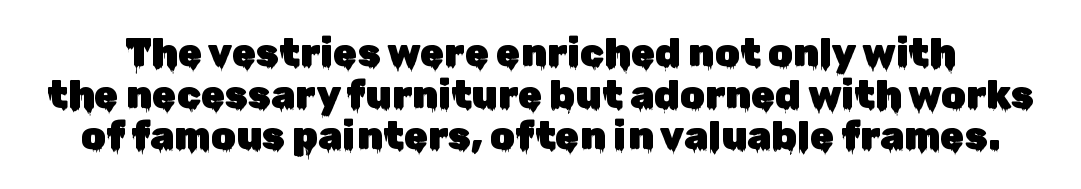
{"serif": "no", "italic": "no", "width": "normal", "stroke_contrast": "low", "x_height": "medium", "monospaced": "no", "underline": "no", "line_spacing": "tight", "line_spacing_ratio": 1.07, "letter_spacing": "normal", "letter_spacing_em": 0.0, "glyph_px": 39}
